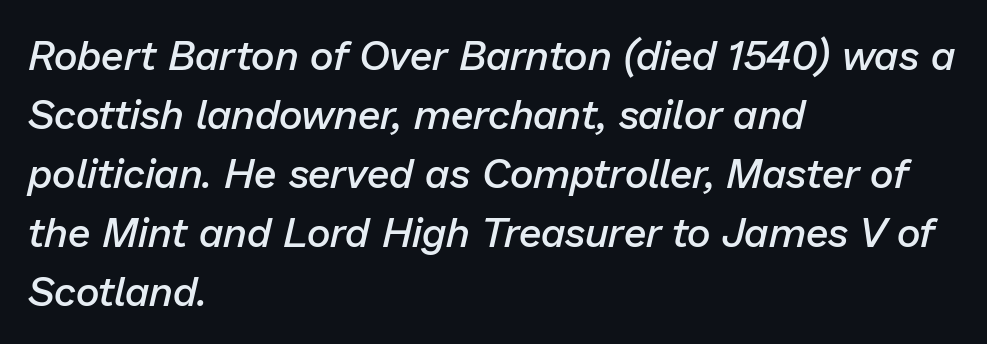
Summary of vertical rhythm: regular, with standard interline spacing. The rendering uses natural spacing where letterforms have individual widths. The passage is arranged the way most books set body copy — flush left. Glyph-to-glyph distance matches everyday printed text.
